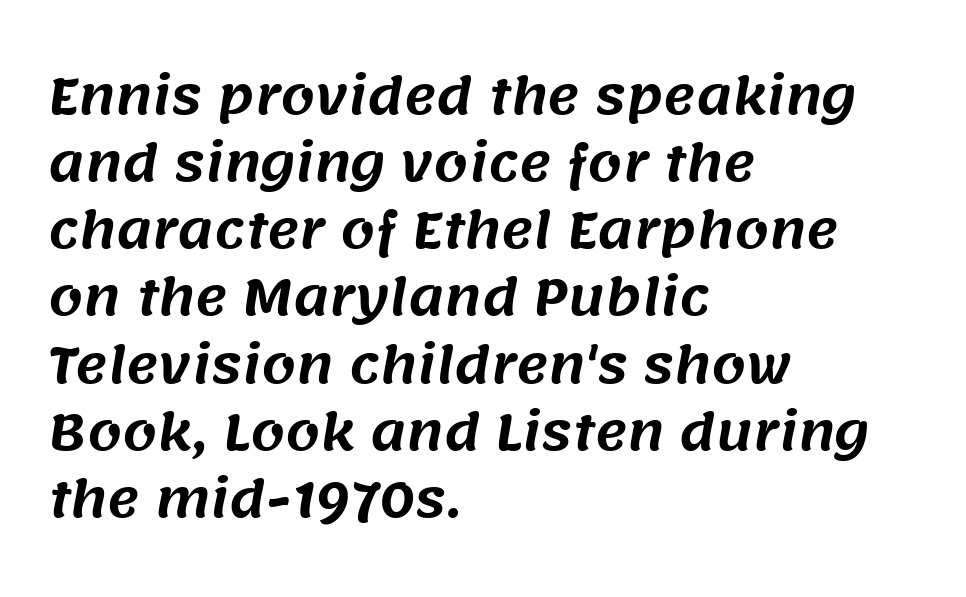
Q: Is the typeface a serif or a sans-serif typeface? A: Sans-serif.
Q: Is the text underlined? A: No.
Q: How is the paragraph aligned? A: Left-aligned.
Q: Is the spacing between letters normal or unusually wide? A: Normal.
Q: Is the spacing between lines tight, normal or loose? A: Normal.
Q: Width (condensed, normal, or wide)? A: Normal.
Q: Stroke contrast? A: Medium.
Q: x-height? A: Large.
Q: Monospaced? A: No.
